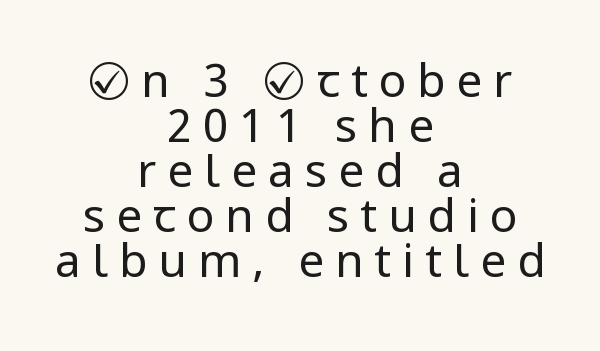
The image shows 46 px regular-weight, condensed sans-serif type, upright; set centered, tight line spacing (0.98x), unusually wide letter spacing (+0.24 em), not underlined; low stroke contrast and a large x-height.
